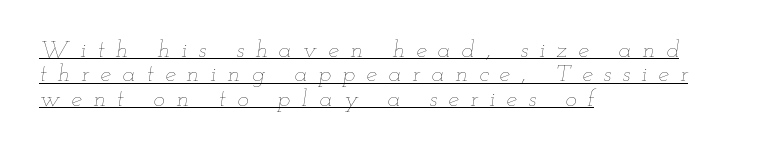
{"italic": "yes", "lean": "right", "slant_degrees": 12, "bold": "no", "underline": "yes", "align": "left", "line_spacing": "tight", "line_spacing_ratio": 1.02, "letter_spacing": "wide", "letter_spacing_em": 0.47, "glyph_px": 24}
